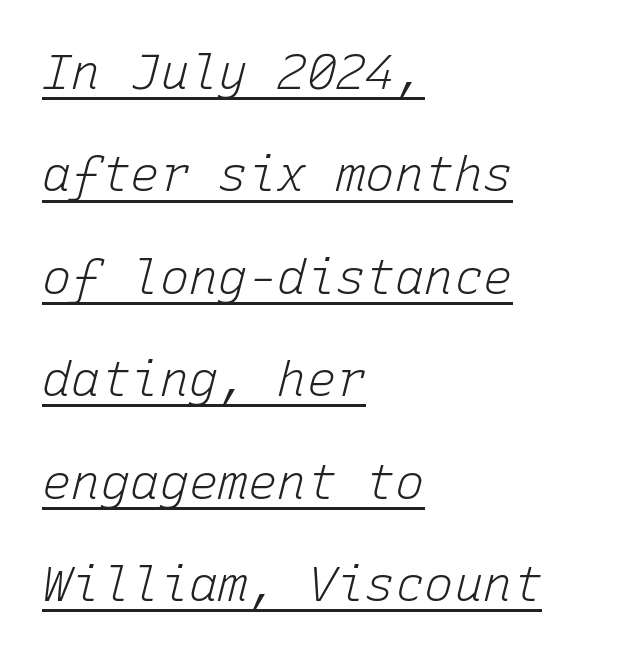
The image shows 49 px light type, italic (leaning right), monospaced; set left-aligned, loose line spacing (2.09x), normal letter spacing, underlined; low stroke contrast and a medium x-height.
